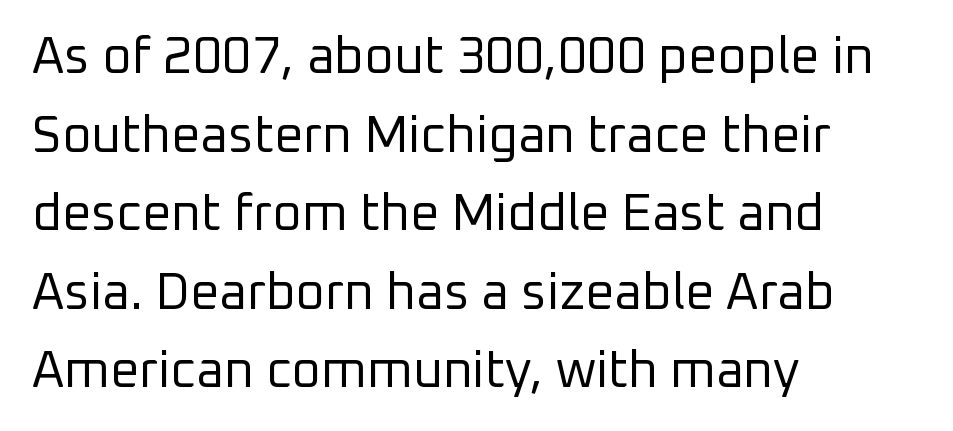
Q: Is the text bold? A: No.
Q: Is the text italic (slanted)? A: No, it is upright.
Q: Is the typeface a serif or a sans-serif typeface? A: Sans-serif.
Q: Is the text underlined? A: No.
Q: How is the paragraph aligned? A: Left-aligned.
Q: Is the spacing between letters normal or unusually wide? A: Normal.
Q: Is the spacing between lines tight, normal or loose? A: Normal.
Q: Width (condensed, normal, or wide)? A: Normal.
Q: Stroke contrast? A: Low.
Q: x-height? A: Medium.
Q: Monospaced? A: No.
